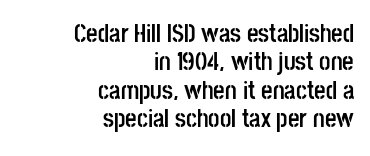
The image shows 25 px bold type, upright; set right-aligned, tight line spacing (1.14x), normal letter spacing, not underlined.
